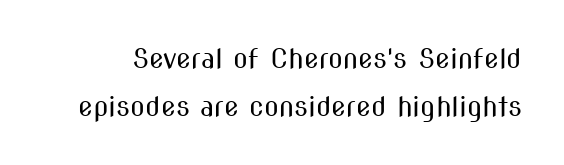
{"italic": "no", "bold": "no", "underline": "no", "line_spacing_ratio": 1.76, "letter_spacing": "normal", "letter_spacing_em": 0.0, "glyph_px": 27}
